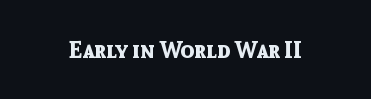
The image shows 23 px bold type, upright; set normal letter spacing, not underlined.
